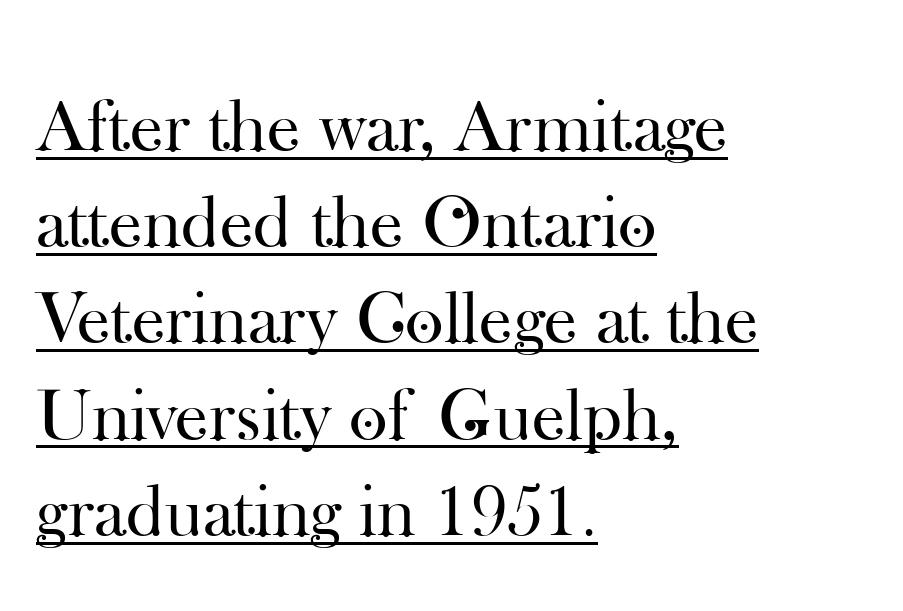
The image shows 74 px regular-weight serif type, upright; set left-aligned, normal line spacing (1.3x), normal letter spacing, underlined; high stroke contrast and a small x-height.
